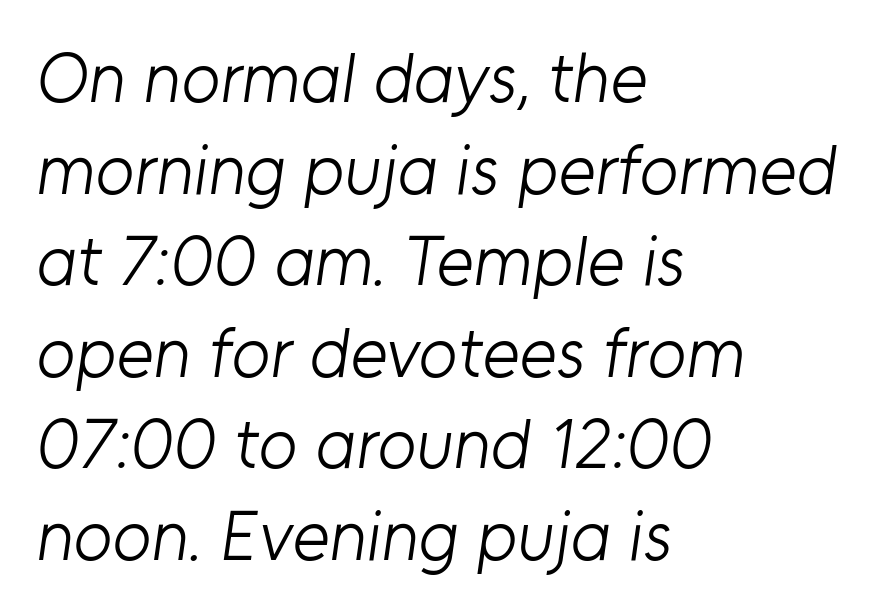
The image shows 71 px light sans-serif type; set left-aligned, normal line spacing (1.29x), normal letter spacing, not underlined; low stroke contrast and a medium x-height.
